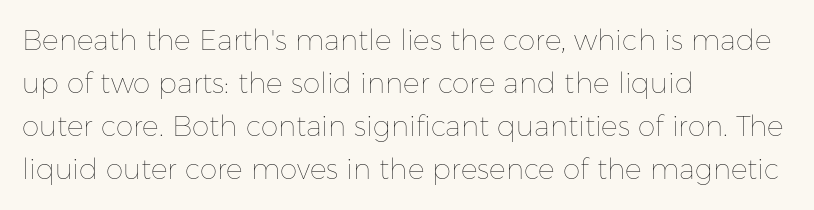
The image shows 28 px thin type, upright; set left-aligned, normal line spacing (1.54x), normal letter spacing, not underlined; low stroke contrast and a medium x-height.
